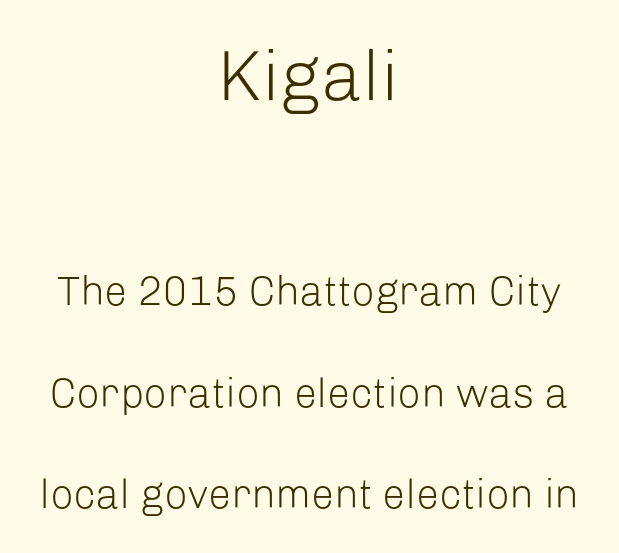
The image shows 71 px light sans-serif type, upright; set centered, loose line spacing (2.48x), normal letter spacing, not underlined; the first (top) block is 1.73x larger; low stroke contrast and a medium x-height.
